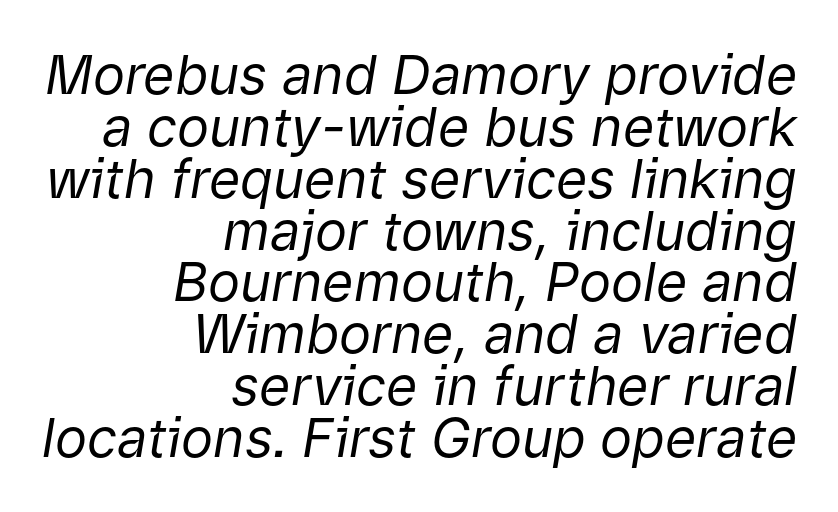
Horizontal alignment here is rightward, an uncommon choice for prose. Leading is clearly below the norm, producing a dense column. Proportional: the letters do not fall into vertical columns. The axis of the letterforms is tilted away from vertical.
